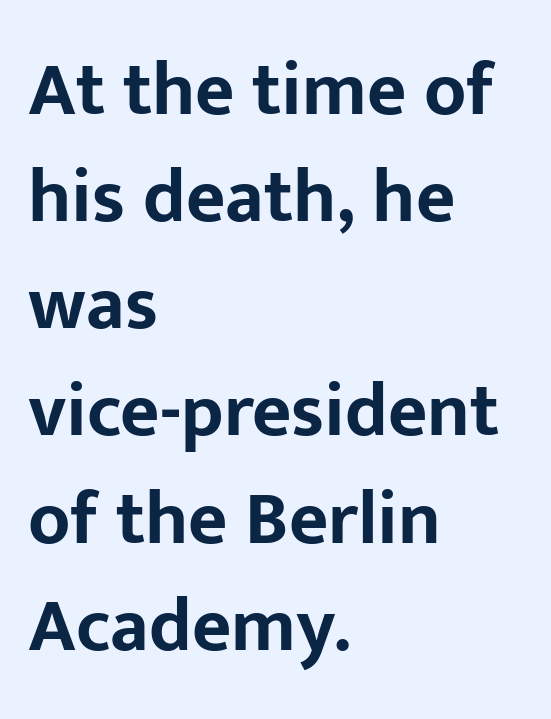
Q: Is the text bold? A: Yes.
Q: Is the text italic (slanted)? A: No, it is upright.
Q: Is the typeface a serif or a sans-serif typeface? A: Sans-serif.
Q: Is the text underlined? A: No.
Q: How is the paragraph aligned? A: Left-aligned.
Q: Is the spacing between letters normal or unusually wide? A: Normal.
Q: Is the spacing between lines tight, normal or loose? A: Normal.
Q: Width (condensed, normal, or wide)? A: Normal.
Q: Stroke contrast? A: Low.
Q: x-height? A: Medium.
Q: Monospaced? A: No.
